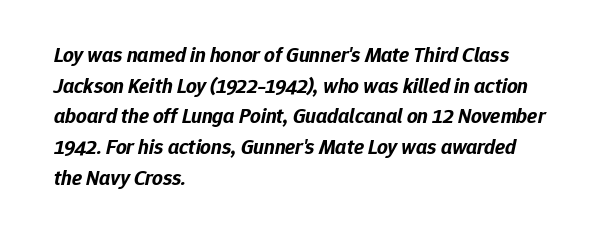
Q: Is the text bold? A: Yes.
Q: Is the text italic (slanted)? A: Yes, it leans right by about 12 degrees.
Q: Is the text underlined? A: No.
Q: How is the paragraph aligned? A: Left-aligned.
Q: Is the spacing between letters normal or unusually wide? A: Normal.
Q: Is the spacing between lines tight, normal or loose? A: Normal.
